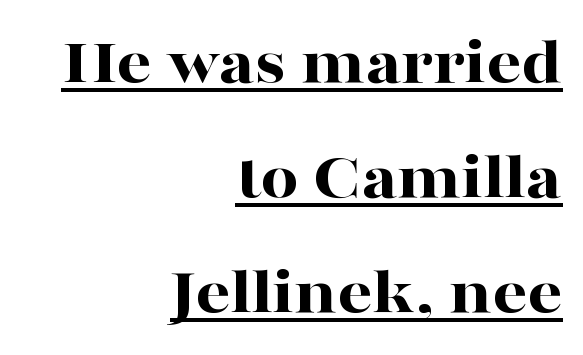
Q: Is the text bold? A: Yes.
Q: Is the text italic (slanted)? A: No, it is upright.
Q: Is the typeface a serif or a sans-serif typeface? A: Serif.
Q: Is the text underlined? A: Yes.
Q: How is the paragraph aligned? A: Right-aligned.
Q: Is the spacing between letters normal or unusually wide? A: Normal.
Q: Is the spacing between lines tight, normal or loose? A: Normal.
Q: Width (condensed, normal, or wide)? A: Wide.
Q: Stroke contrast? A: High.
Q: x-height? A: Medium.
Q: Monospaced? A: No.
